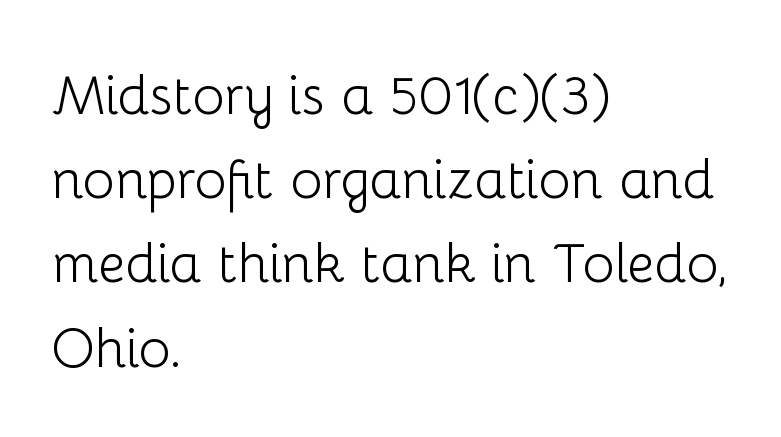
The image shows 54 px light sans-serif type, upright; set left-aligned, normal line spacing (1.56x), normal letter spacing, not underlined; low stroke contrast and a medium x-height.
